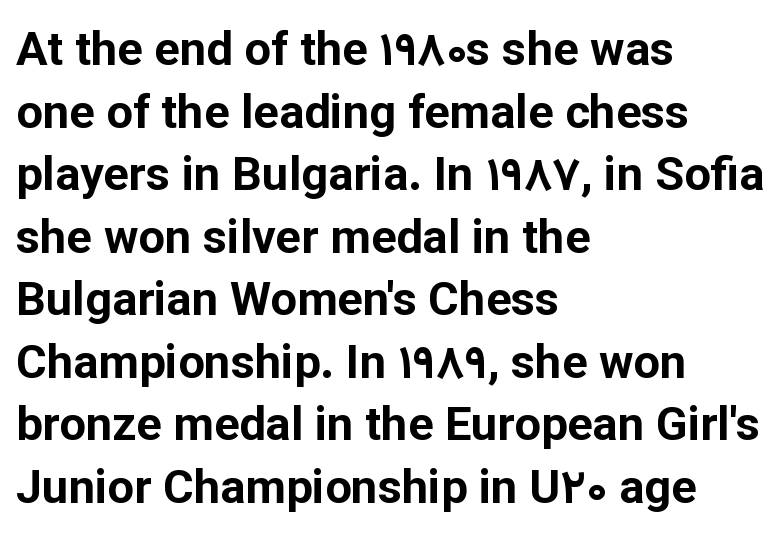
Looks like regular typesetting: each glyph gets only the width it needs. Do the letters lean? They stand straight. The type is set solid horizontally, with unmodified tracking. Chunky letters — that's bold for sure.
